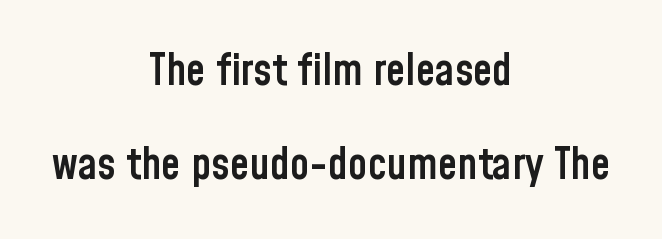
To sum up the face: it is a sans, with no serifs. The rag falls on both sides of this text block equally. Notice the wide empty band between every row — that's loose leading. A typesetter would mark this as roman, not italic. This is the in-between weight designers call semibold or demi.
